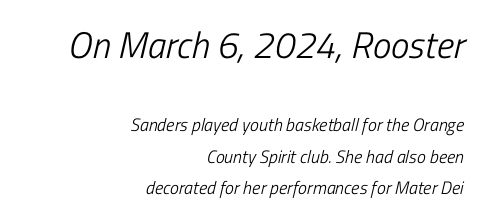
Q: Is the text bold? A: No.
Q: Is the text italic (slanted)? A: Yes, it leans right by about 13 degrees.
Q: Is the text underlined? A: No.
Q: How is the paragraph aligned? A: Right-aligned.
Q: Is the spacing between letters normal or unusually wide? A: Normal.
Q: Which block of text is set in a larger size, the first (top) or the second (bottom)? A: The first (top) one.
Q: Width (condensed, normal, or wide)? A: Condensed.
Q: Stroke contrast? A: Low.
Q: x-height? A: Medium.
Q: Monospaced? A: No.
